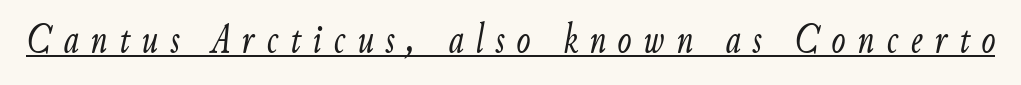
On a weight scale, this lands at 450 or below. Check the space under the baseline: a stroke is drawn there. A typesetter would call this heavily tracked-out type. Notice how the stems are inclined rather than vertical — that's the hallmark of italics. Proportional: the letters do not fall into vertical columns.
